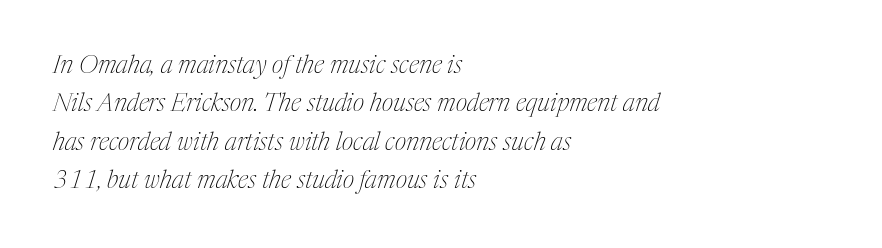
{"italic": "yes", "lean": "right", "slant_degrees": 17, "bold": "no", "underline": "no", "align": "left", "line_spacing": "normal", "line_spacing_ratio": 1.54, "letter_spacing": "normal", "letter_spacing_em": 0.0, "glyph_px": 25}
